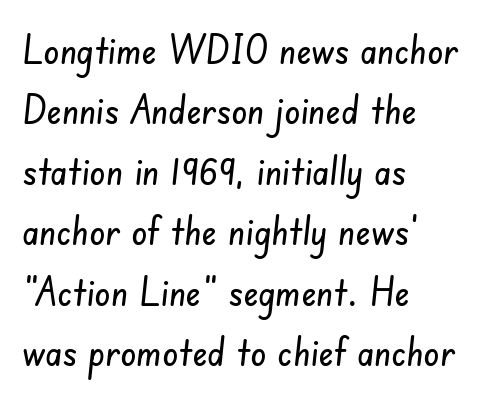
Q: Is the typeface a serif or a sans-serif typeface? A: Sans-serif.
Q: Is the text underlined? A: No.
Q: How is the paragraph aligned? A: Left-aligned.
Q: Is the spacing between letters normal or unusually wide? A: Normal.
Q: Is the spacing between lines tight, normal or loose? A: Normal.
Q: Width (condensed, normal, or wide)? A: Condensed.
Q: Stroke contrast? A: Low.
Q: x-height? A: Small.
Q: Monospaced? A: No.
